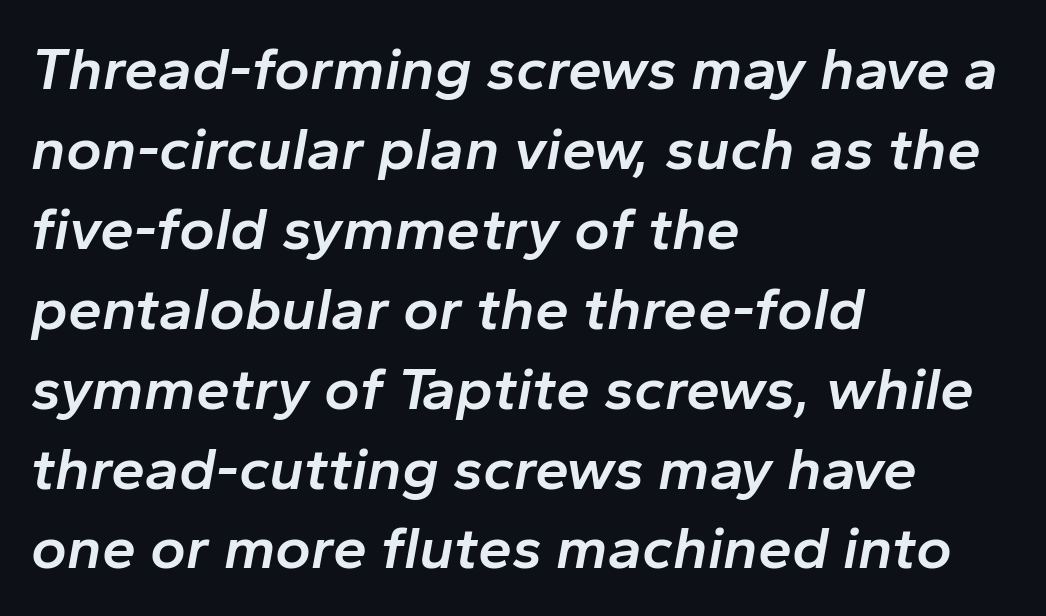
The image shows 61 px semibold type, italic (leaning right); set left-aligned, normal line spacing (1.31x), normal letter spacing, not underlined; low stroke contrast and a medium x-height.
